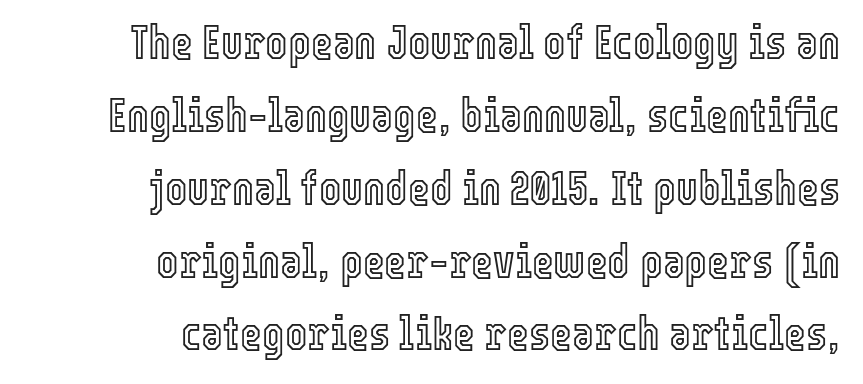
The image shows 47 px condensed type, upright; set right-aligned, normal line spacing (1.55x), normal letter spacing, not underlined; a medium x-height.
